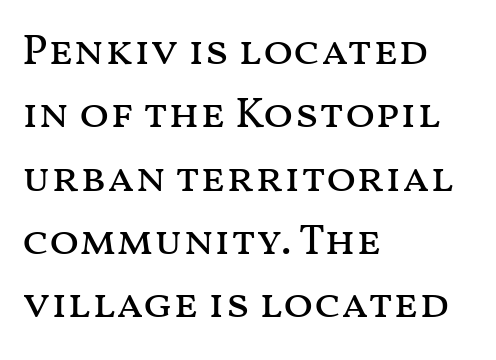
Varying glyph widths throughout — classic text-font behaviour. A typesetter would call this leading conventional body-copy spacing. A bare baseline throughout the passage. A typesetter would call this zero additional tracking. Heft: none added — not bold. Caption: multi-line text, flush left, ragged right.
